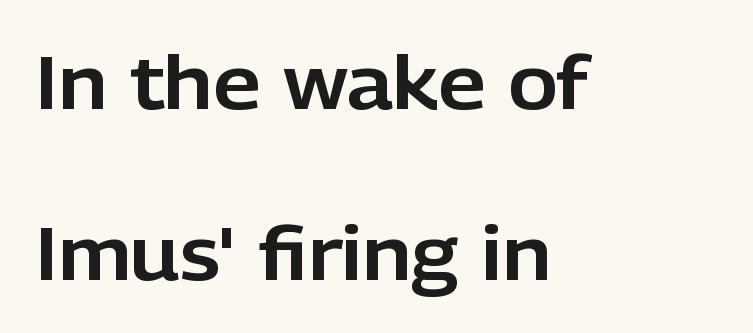
{"serif": "no", "italic": "no", "width": "normal", "stroke_contrast": "low", "x_height": "medium", "monospaced": "no", "underline": "no", "align": "left", "line_spacing": "loose", "line_spacing_ratio": 2.28, "letter_spacing": "normal", "letter_spacing_em": 0.0, "glyph_px": 75}
